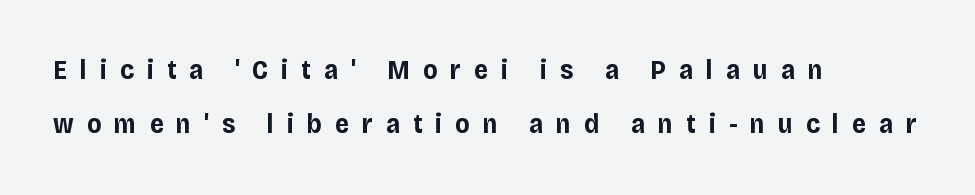
{"italic": "no", "bold": "yes", "underline": "no", "align": "left", "line_spacing": "loose", "line_spacing_ratio": 2.01, "letter_spacing": "wide", "letter_spacing_em": 0.49, "glyph_px": 27}
